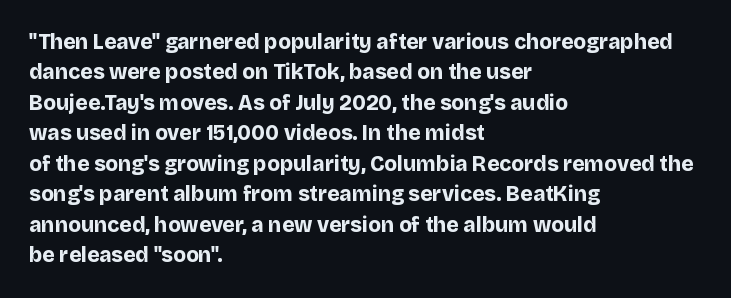
Q: Is the text bold? A: Yes.
Q: Is the text italic (slanted)? A: No, it is upright.
Q: Is the text underlined? A: No.
Q: How is the paragraph aligned? A: Left-aligned.
Q: Is the spacing between letters normal or unusually wide? A: Normal.
Q: Is the spacing between lines tight, normal or loose? A: Normal.
